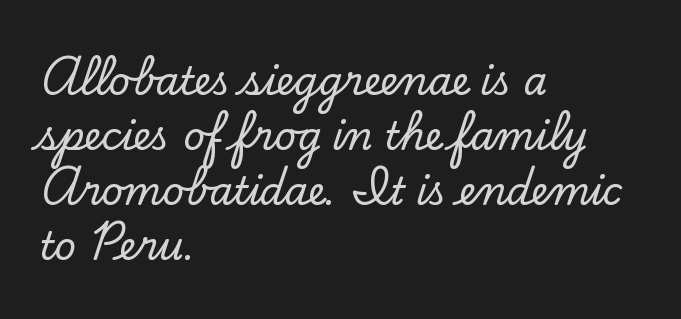
Q: Is the text italic (slanted)? A: Yes.
Q: Is the typeface a serif or a sans-serif typeface? A: Serif.
Q: Is the text underlined? A: No.
Q: How is the paragraph aligned? A: Left-aligned.
Q: Is the spacing between letters normal or unusually wide? A: Normal.
Q: Is the spacing between lines tight, normal or loose? A: Normal.
Q: Width (condensed, normal, or wide)? A: Normal.
Q: Stroke contrast? A: Low.
Q: x-height? A: Small.
Q: Monospaced? A: No.
